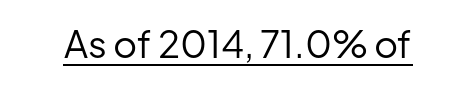
Q: Is the text bold? A: No.
Q: Is the text italic (slanted)? A: No, it is upright.
Q: Is the typeface a serif or a sans-serif typeface? A: Sans-serif.
Q: Is the text underlined? A: Yes.
Q: Is the spacing between letters normal or unusually wide? A: Normal.
Q: Width (condensed, normal, or wide)? A: Normal.
Q: Stroke contrast? A: Low.
Q: x-height? A: Medium.
Q: Monospaced? A: No.
